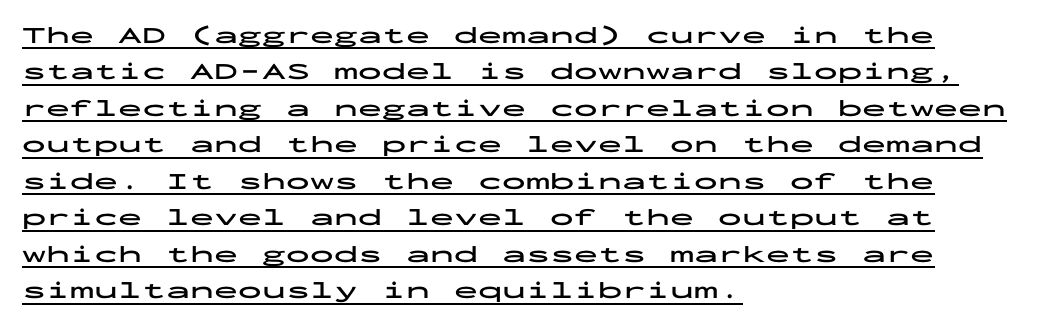
The image shows 24 px bold type, upright; set left-aligned, normal line spacing (1.52x), normal letter spacing, underlined.
